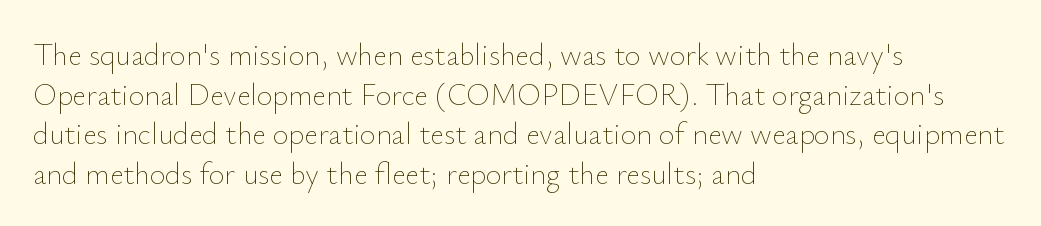
The image shows 30 px thin type, upright; set left-aligned, normal line spacing (1.32x), normal letter spacing, not underlined; low stroke contrast and a small x-height.
